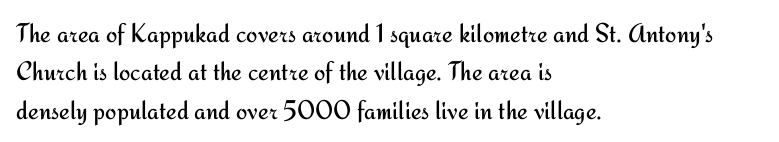
Every row of glyphs begins at an identical x-position on the left. A roman cut, with each character standing at attention. Does the leading feel generous? No, just average. The tracking reads as untouched default to a designer's eye.
